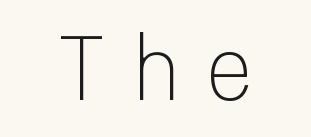
The image shows 79 px light sans-serif type, upright, monospaced; set unusually wide letter spacing (+0.23 em), not underlined; low stroke contrast and a medium x-height.
